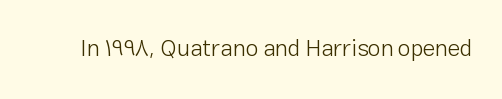
Q: Is the text bold? A: No.
Q: Is the text italic (slanted)? A: No, it is upright.
Q: Is the text underlined? A: No.
Q: Is the spacing between letters normal or unusually wide? A: Normal.
